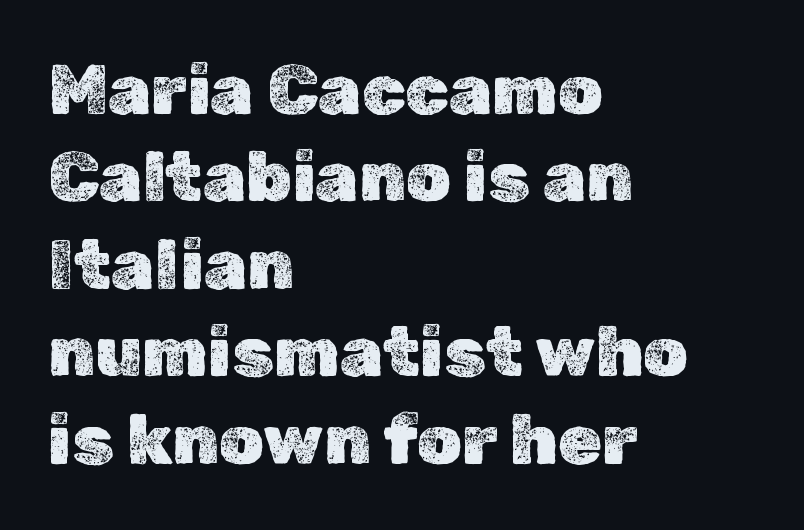
Q: Is the text italic (slanted)? A: No, it is upright.
Q: Is the text underlined? A: No.
Q: How is the paragraph aligned? A: Left-aligned.
Q: Is the spacing between letters normal or unusually wide? A: Normal.
Q: Is the spacing between lines tight, normal or loose? A: Normal.
Q: Width (condensed, normal, or wide)? A: Normal.
Q: x-height? A: Medium.
Q: Monospaced? A: No.
